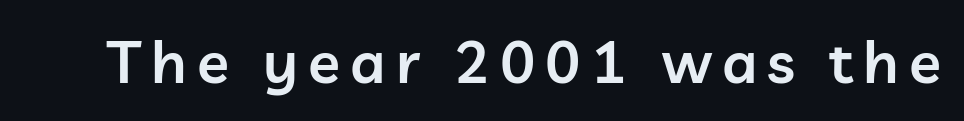
{"serif": "no", "italic": "no", "bold": "semi", "weight": "semibold", "width": "normal", "stroke_contrast": "low", "x_height": "medium", "monospaced": "no", "underline": "no", "glyph_px": 59}
